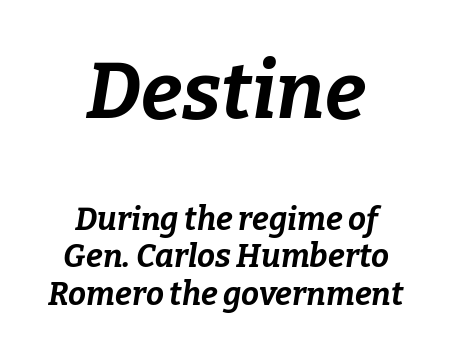
{"italic": "yes", "lean": "right", "slant_degrees": 9, "bold": "yes", "weight": "bold", "width": "normal", "stroke_contrast": "low", "x_height": "medium", "monospaced": "no", "underline": "no", "align": "center", "line_spacing_ratio": 1.17, "letter_spacing": "normal", "letter_spacing_em": 0.0, "larger_block": "first", "size_ratio": 2.47, "glyph_px": 79}
